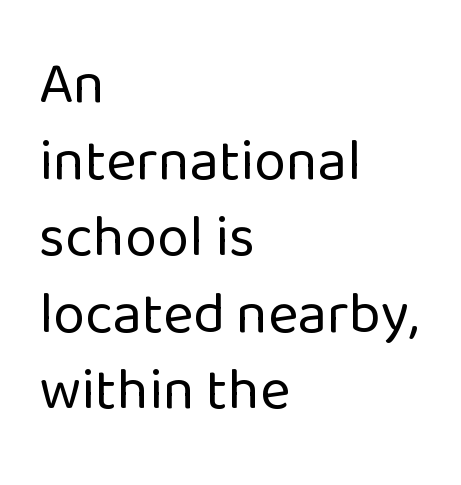
{"serif": "no", "italic": "no", "bold": "no", "weight": "regular", "width": "normal", "stroke_contrast": "low", "x_height": "medium", "monospaced": "no", "underline": "no", "align": "left", "line_spacing": "normal", "line_spacing_ratio": 1.32, "letter_spacing": "normal", "letter_spacing_em": 0.0, "glyph_px": 58}
